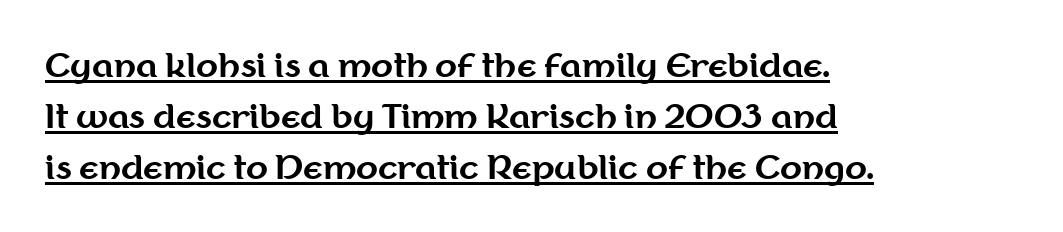
The image shows 32 px bold sans-serif type, upright; set left-aligned, normal line spacing (1.59x), normal letter spacing, underlined; medium stroke contrast and a medium x-height.
